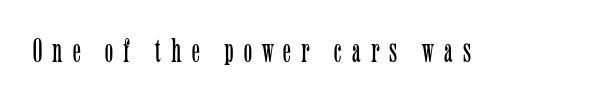
{"serif": "yes", "italic": "no", "bold": "no", "weight": "light", "width": "condensed", "stroke_contrast": "low", "x_height": "medium", "monospaced": "no", "underline": "no", "letter_spacing": "wide", "letter_spacing_em": 0.3, "glyph_px": 34}
